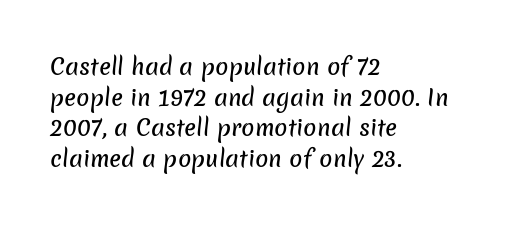
The image shows 22 px text type; set left-aligned, normal line spacing (1.39x), normal letter spacing, not underlined.
